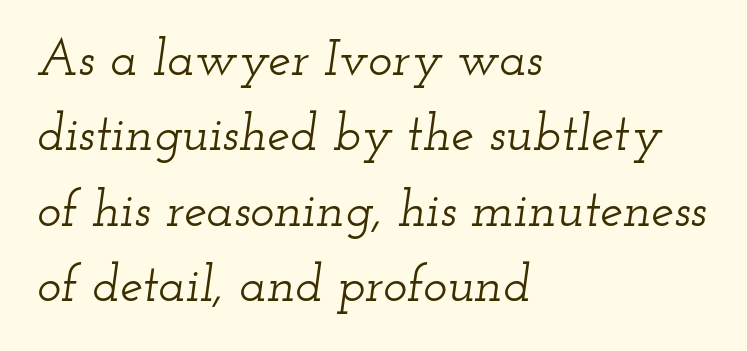
Q: Is the text italic (slanted)? A: Yes, it leans right by about 12 degrees.
Q: Is the typeface a serif or a sans-serif typeface? A: Serif.
Q: Is the text underlined? A: No.
Q: How is the paragraph aligned? A: Left-aligned.
Q: Is the spacing between letters normal or unusually wide? A: Normal.
Q: Is the spacing between lines tight, normal or loose? A: Normal.
Q: Width (condensed, normal, or wide)? A: Wide.
Q: Stroke contrast? A: Low.
Q: x-height? A: Small.
Q: Monospaced? A: No.
